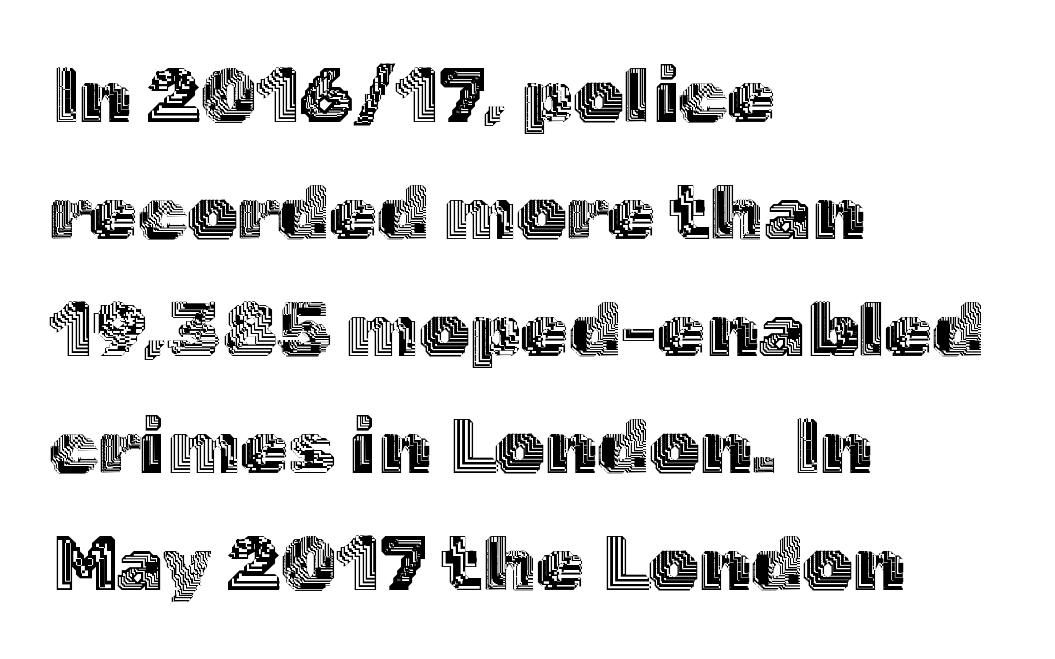
{"italic": "no", "width": "normal", "x_height": "medium", "monospaced": "no", "underline": "no", "align": "left", "line_spacing": "normal", "line_spacing_ratio": 1.5, "letter_spacing": "normal", "letter_spacing_em": 0.0, "glyph_px": 78}
